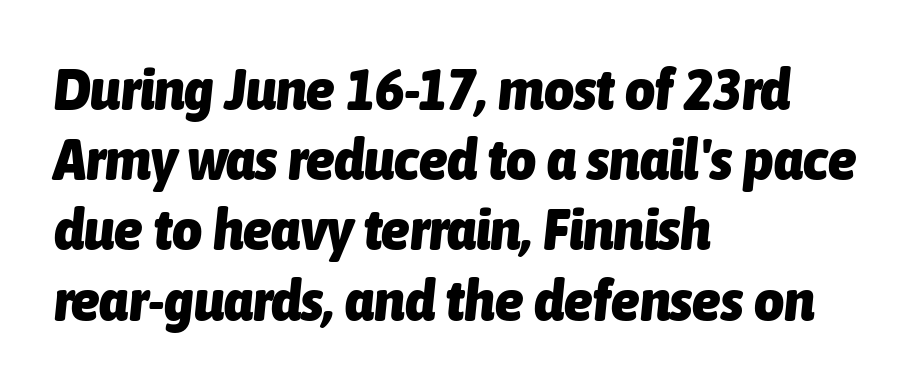
{"italic": "yes", "lean": "right", "slant_degrees": 6, "bold": "yes", "weight": "heavy", "width": "condensed", "stroke_contrast": "low", "x_height": "medium", "monospaced": "no", "underline": "no", "align": "left", "line_spacing_ratio": 1.21, "letter_spacing": "normal", "letter_spacing_em": 0.0, "glyph_px": 58}
